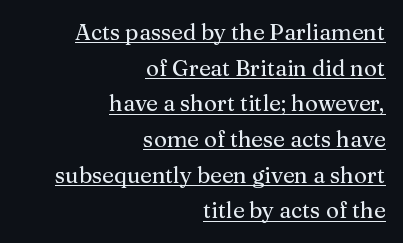
The image shows 22 px text type, upright; set right-aligned, normal line spacing (1.62x), normal letter spacing, underlined.
